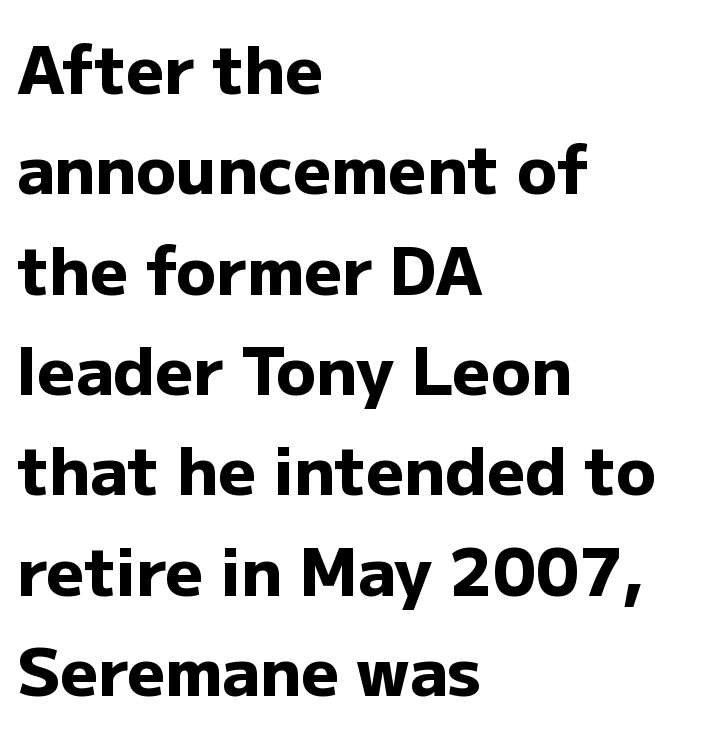
The image shows 66 px heavy sans-serif type, upright; set left-aligned, normal line spacing (1.52x), normal letter spacing, not underlined; low stroke contrast and a medium x-height.
